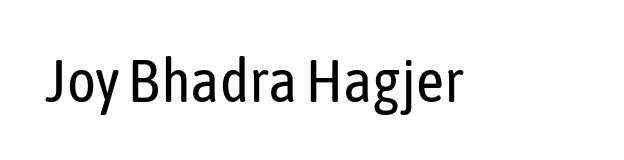
Q: Is the text bold? A: No.
Q: Is the text italic (slanted)? A: No, it is upright.
Q: Is the typeface a serif or a sans-serif typeface? A: Sans-serif.
Q: Is the text underlined? A: No.
Q: Is the spacing between letters normal or unusually wide? A: Normal.
Q: Width (condensed, normal, or wide)? A: Condensed.
Q: Stroke contrast? A: Low.
Q: x-height? A: Medium.
Q: Monospaced? A: No.
